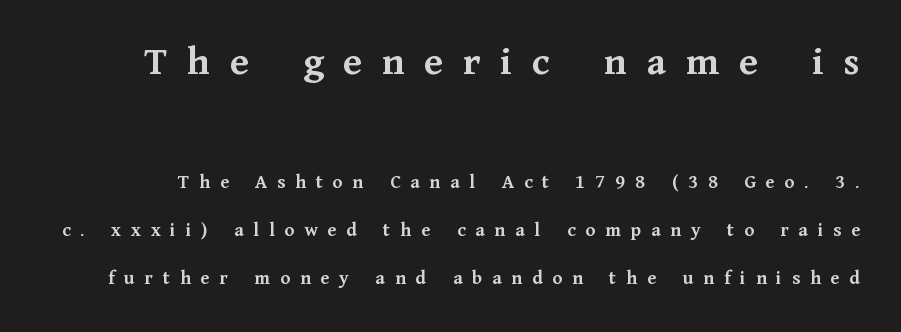
{"serif": "yes", "italic": "no", "bold": "yes", "weight": "semibold", "width": "normal", "stroke_contrast": "medium", "x_height": "medium", "monospaced": "no", "underline": "no", "line_spacing": "loose", "line_spacing_ratio": 2.4, "letter_spacing": "wide", "letter_spacing_em": 0.49, "larger_block": "first", "size_ratio": 2.05, "glyph_px": 41}
